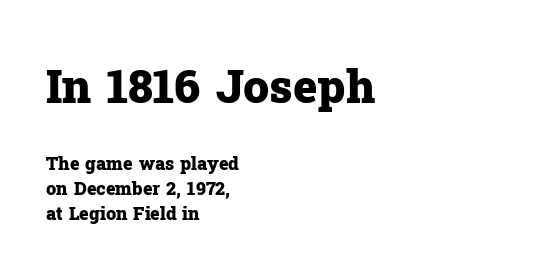
{"serif": "yes", "italic": "no", "bold": "yes", "weight": "heavy", "width": "normal", "stroke_contrast": "low", "x_height": "medium", "monospaced": "no", "underline": "no", "align": "left", "line_spacing": "normal", "line_spacing_ratio": 1.41, "letter_spacing": "normal", "letter_spacing_em": 0.0, "larger_block": "first", "size_ratio": 2.56, "glyph_px": 46}
